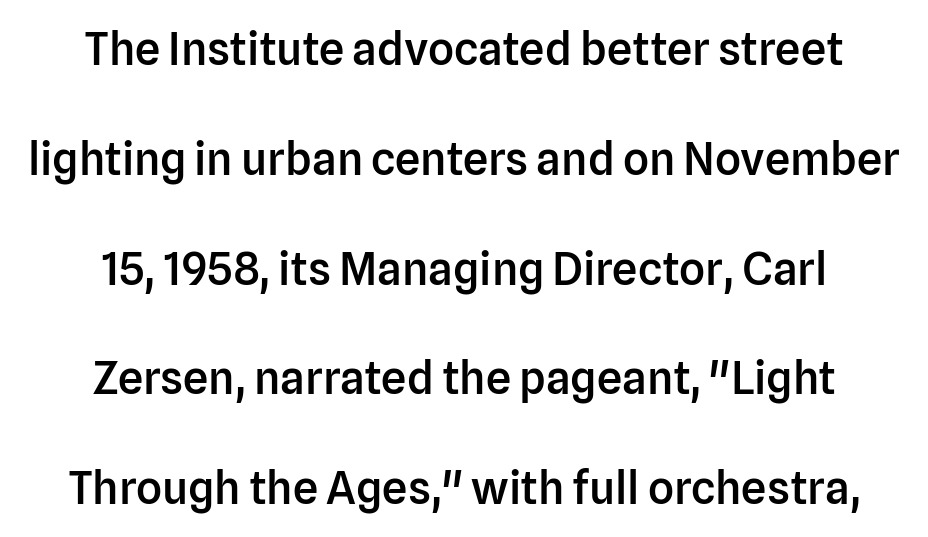
{"serif": "no", "italic": "no", "bold": "semi", "weight": "semibold", "width": "normal", "stroke_contrast": "low", "x_height": "medium", "monospaced": "no", "underline": "no", "align": "center", "line_spacing": "loose", "line_spacing_ratio": 2.44, "letter_spacing": "normal", "letter_spacing_em": 0.0, "glyph_px": 45}
